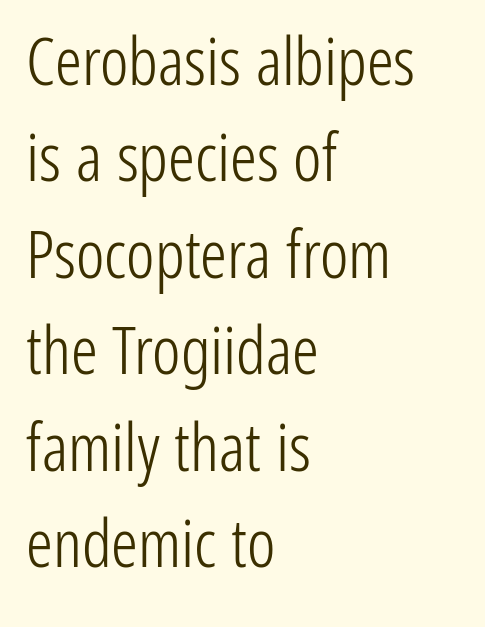
{"serif": "no", "italic": "no", "bold": "no", "weight": "light", "width": "condensed", "stroke_contrast": "low", "x_height": "medium", "monospaced": "no", "underline": "no", "align": "left", "line_spacing": "normal", "line_spacing_ratio": 1.44, "letter_spacing": "normal", "letter_spacing_em": 0.0, "glyph_px": 67}
